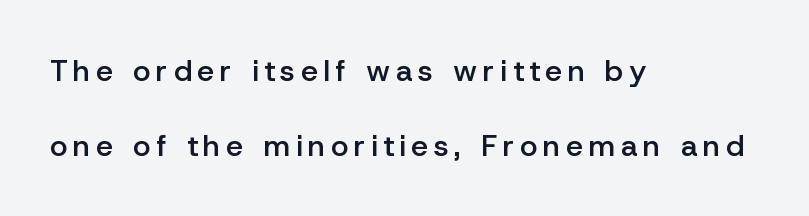
The image shows 30 px semibold sans-serif type, upright; set left-aligned, loose line spacing (2.49x), not underlined; low stroke contrast and a medium x-height.
